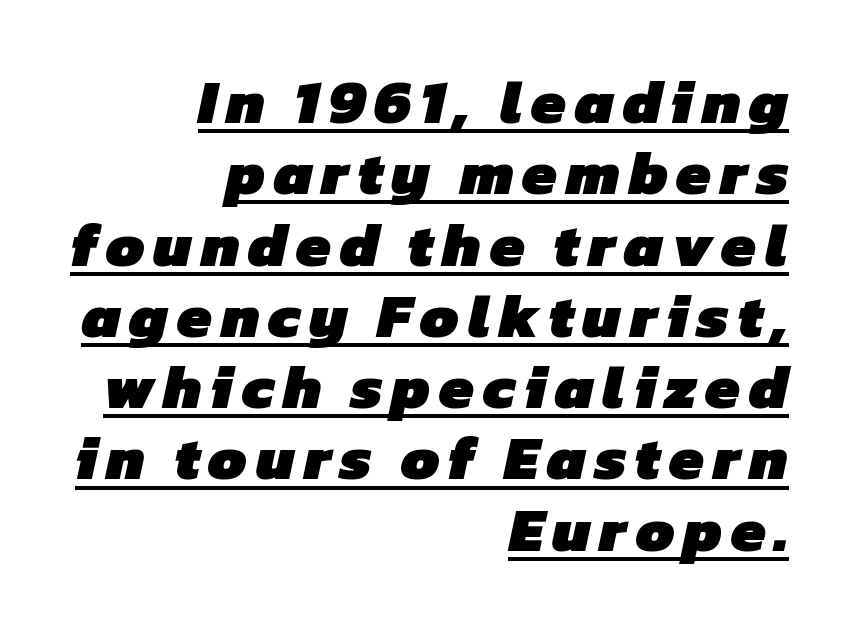
Q: Is the text bold? A: Yes.
Q: Is the typeface a serif or a sans-serif typeface? A: Sans-serif.
Q: Is the text underlined? A: Yes.
Q: How is the paragraph aligned? A: Right-aligned.
Q: Is the spacing between lines tight, normal or loose? A: Tight.
Q: Width (condensed, normal, or wide)? A: Normal.
Q: Stroke contrast? A: Low.
Q: x-height? A: Medium.
Q: Monospaced? A: No.
